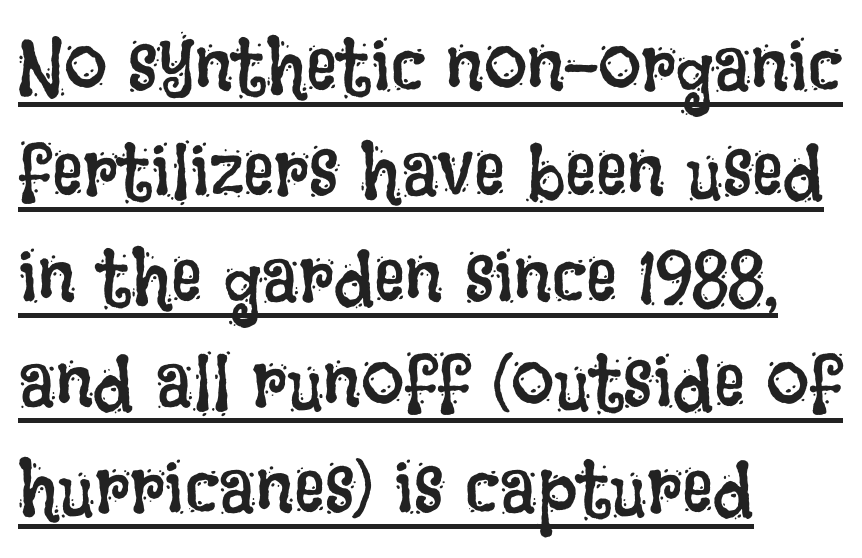
{"italic": "no", "bold": "no", "weight": "regular", "width": "condensed", "stroke_contrast": "low", "x_height": "large", "monospaced": "no", "underline": "yes", "align": "left", "line_spacing": "normal", "line_spacing_ratio": 1.37, "letter_spacing": "normal", "letter_spacing_em": 0.0, "glyph_px": 77}
